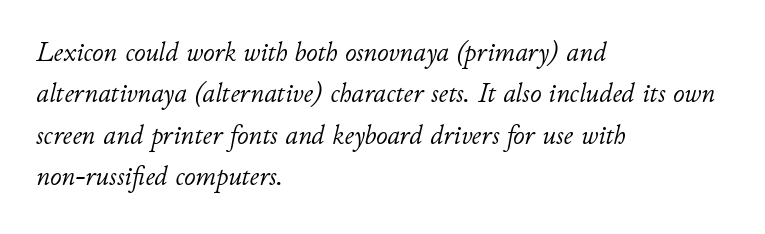
Q: Is the text bold? A: No.
Q: Is the text italic (slanted)? A: Yes, it leans right by about 11 degrees.
Q: Is the text underlined? A: No.
Q: How is the paragraph aligned? A: Left-aligned.
Q: Is the spacing between letters normal or unusually wide? A: Normal.
Q: Is the spacing between lines tight, normal or loose? A: Normal.
Q: Width (condensed, normal, or wide)? A: Normal.
Q: Stroke contrast? A: Low.
Q: x-height? A: Small.
Q: Monospaced? A: No.
